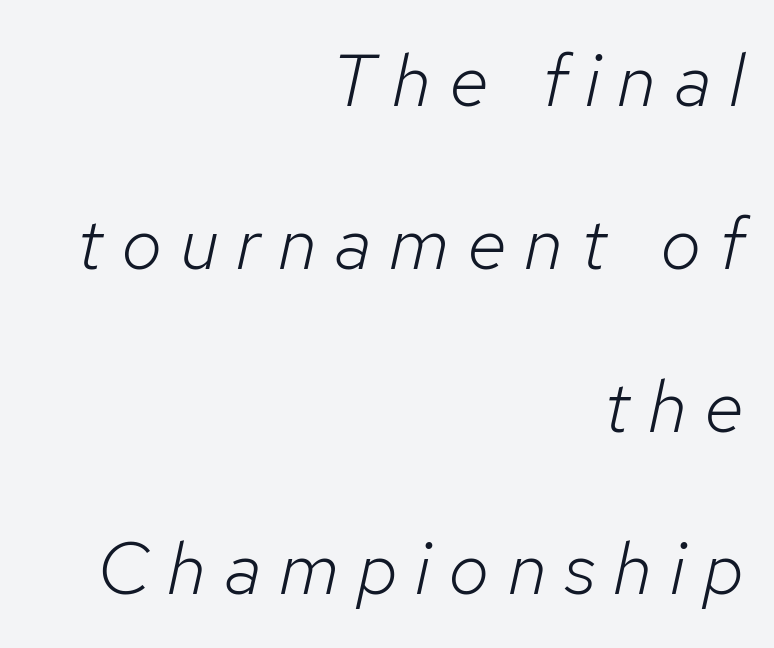
Q: Is the text bold? A: No.
Q: Is the text italic (slanted)? A: Yes, it leans right by about 12 degrees.
Q: Is the text underlined? A: No.
Q: How is the paragraph aligned? A: Right-aligned.
Q: Is the spacing between letters normal or unusually wide? A: Unusually wide.
Q: Is the spacing between lines tight, normal or loose? A: Loose.
Q: Width (condensed, normal, or wide)? A: Normal.
Q: Stroke contrast? A: Low.
Q: x-height? A: Medium.
Q: Monospaced? A: No.
